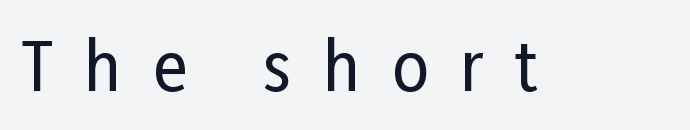
Q: Is the text italic (slanted)? A: No, it is upright.
Q: Is the typeface a serif or a sans-serif typeface? A: Sans-serif.
Q: Is the text underlined? A: No.
Q: Is the spacing between letters normal or unusually wide? A: Unusually wide.
Q: Width (condensed, normal, or wide)? A: Condensed.
Q: Stroke contrast? A: Low.
Q: x-height? A: Medium.
Q: Monospaced? A: No.
